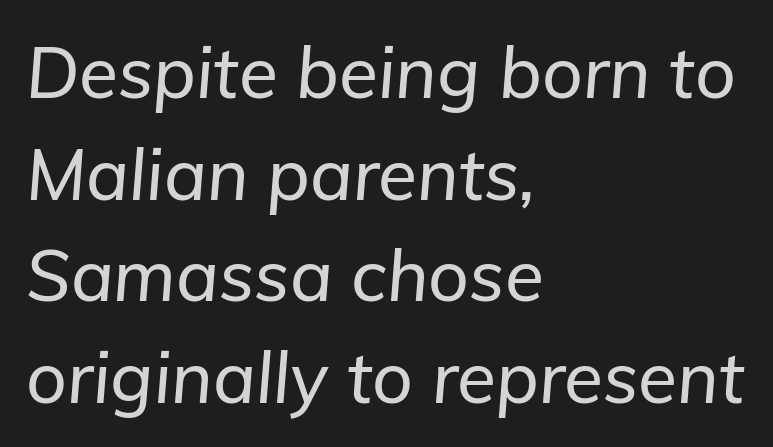
{"italic": "yes", "lean": "right", "slant_degrees": 5, "width": "normal", "stroke_contrast": "low", "x_height": "medium", "monospaced": "no", "underline": "no", "align": "left", "line_spacing": "normal", "line_spacing_ratio": 1.43, "letter_spacing": "normal", "letter_spacing_em": 0.0, "glyph_px": 71}
